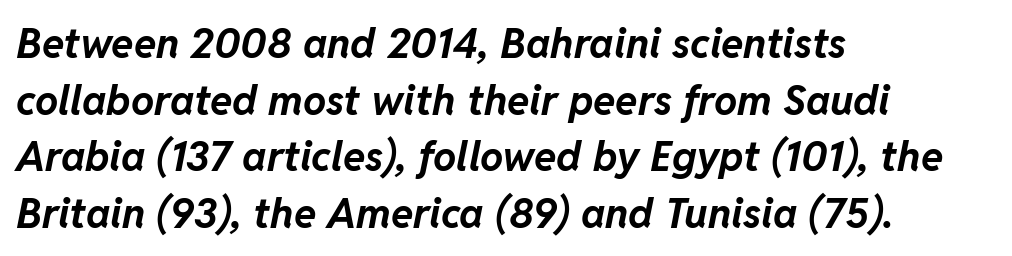
{"italic": "yes", "lean": "right", "slant_degrees": 11, "bold": "yes", "weight": "bold", "width": "normal", "stroke_contrast": "low", "x_height": "medium", "monospaced": "no", "underline": "no", "align": "left", "line_spacing": "normal", "line_spacing_ratio": 1.38, "letter_spacing": "normal", "letter_spacing_em": 0.0, "glyph_px": 41}
